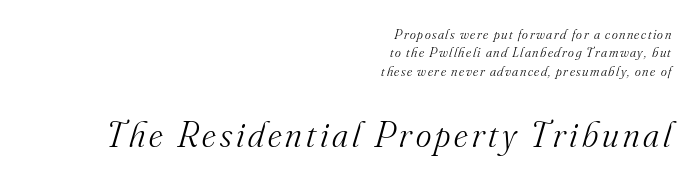
{"serif": "yes", "italic": "yes", "lean": "right", "slant_degrees": 16, "bold": "no", "weight": "light", "width": "normal", "stroke_contrast": "medium", "x_height": "small", "monospaced": "no", "underline": "no", "align": "right", "line_spacing": "normal", "line_spacing_ratio": 1.32, "larger_block": "second", "size_ratio": 2.64, "glyph_px": 37}
